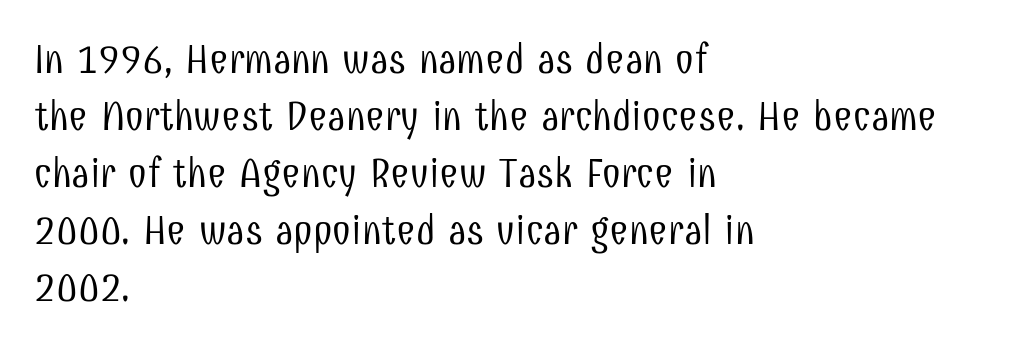
Q: Is the text bold? A: No.
Q: Is the text italic (slanted)? A: No, it is upright.
Q: Is the typeface a serif or a sans-serif typeface? A: Sans-serif.
Q: Is the text underlined? A: No.
Q: How is the paragraph aligned? A: Left-aligned.
Q: Is the spacing between letters normal or unusually wide? A: Normal.
Q: Is the spacing between lines tight, normal or loose? A: Normal.
Q: Width (condensed, normal, or wide)? A: Condensed.
Q: Stroke contrast? A: Low.
Q: x-height? A: Medium.
Q: Monospaced? A: No.
